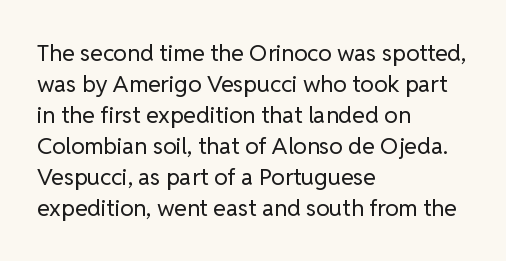
Posture: upright roman. The ragged edge is on the right, which tells us the setting is flush left. Reading down the column, the eye jumps a familiar distance to each next line. The specimen omits any rule beneath the text block's lines. The face looks like a standard text weight, possibly lighter.
